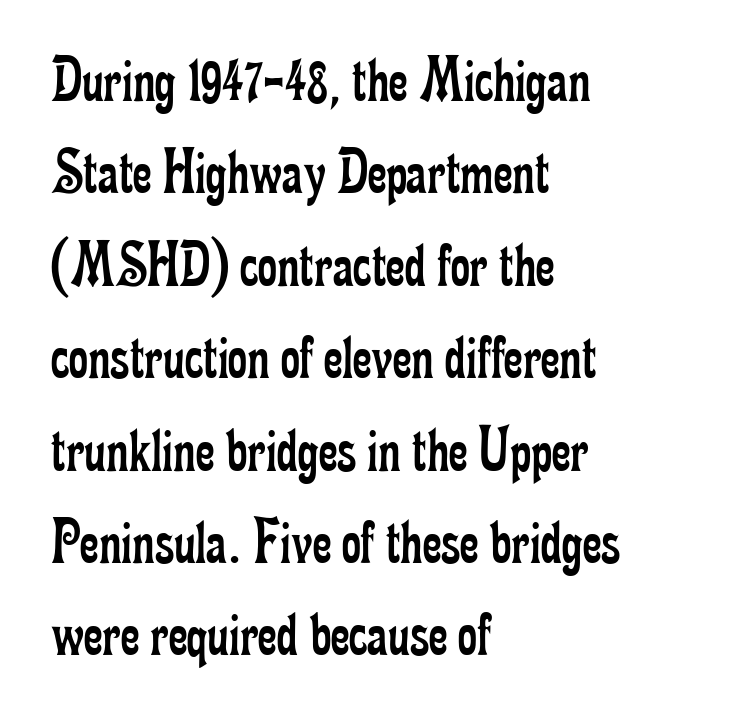
{"serif": "yes", "italic": "no", "bold": "no", "weight": "regular", "width": "condensed", "stroke_contrast": "low", "x_height": "small", "monospaced": "no", "underline": "no", "align": "left", "line_spacing": "normal", "line_spacing_ratio": 1.4, "letter_spacing": "normal", "letter_spacing_em": 0.0, "glyph_px": 66}
